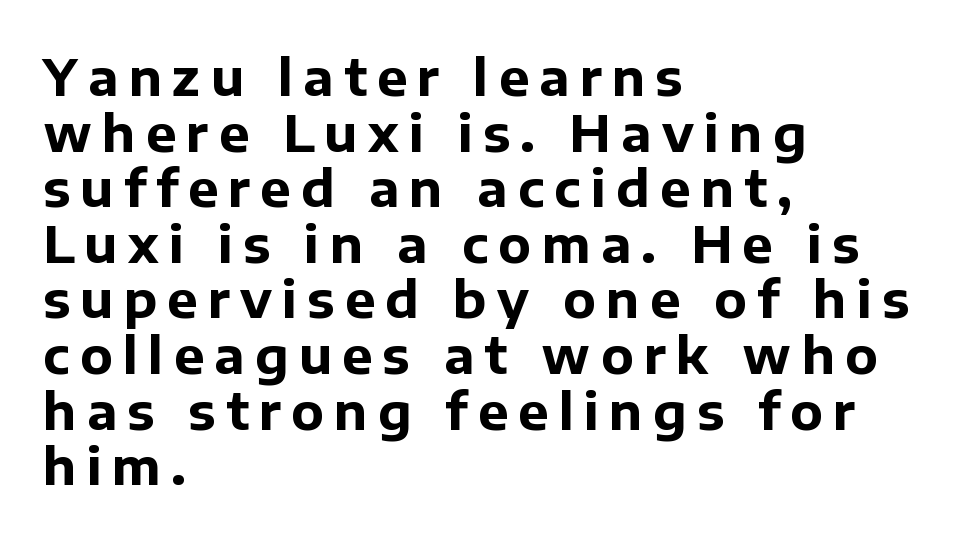
The image shows 51 px bold sans-serif type, upright; set left-aligned, tight line spacing (1.09x), unusually wide letter spacing (+0.2 em), not underlined; low stroke contrast and a medium x-height.
